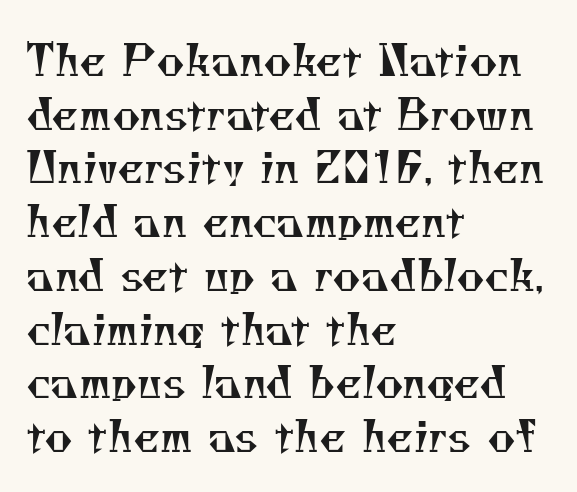
{"serif": "yes", "bold": "no", "weight": "regular", "width": "normal", "stroke_contrast": "medium", "x_height": "small", "monospaced": "no", "underline": "no", "align": "left", "line_spacing": "normal", "line_spacing_ratio": 1.25, "letter_spacing": "normal", "letter_spacing_em": 0.0, "glyph_px": 43}
